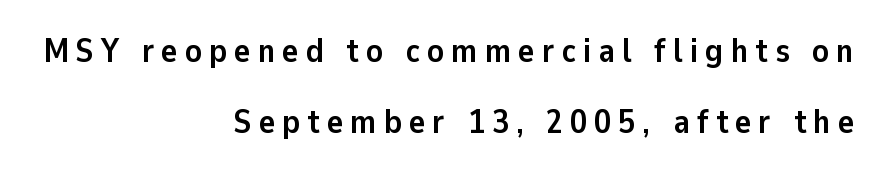
Q: Is the text bold? A: Yes.
Q: Is the text italic (slanted)? A: No, it is upright.
Q: Is the typeface a serif or a sans-serif typeface? A: Sans-serif.
Q: Is the text underlined? A: No.
Q: How is the paragraph aligned? A: Right-aligned.
Q: Is the spacing between letters normal or unusually wide? A: Unusually wide.
Q: Is the spacing between lines tight, normal or loose? A: Loose.
Q: Width (condensed, normal, or wide)? A: Normal.
Q: Stroke contrast? A: Low.
Q: x-height? A: Medium.
Q: Monospaced? A: No.
